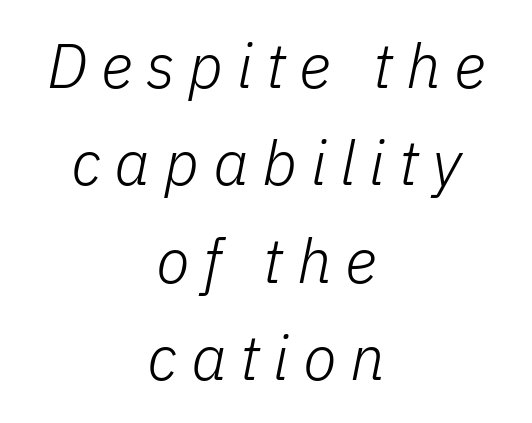
{"italic": "yes", "lean": "right", "slant_degrees": 11, "bold": "no", "weight": "light", "width": "normal", "stroke_contrast": "low", "x_height": "medium", "monospaced": "no", "underline": "no", "align": "center", "line_spacing": "normal", "line_spacing_ratio": 1.57, "letter_spacing": "wide", "letter_spacing_em": 0.22, "glyph_px": 62}
